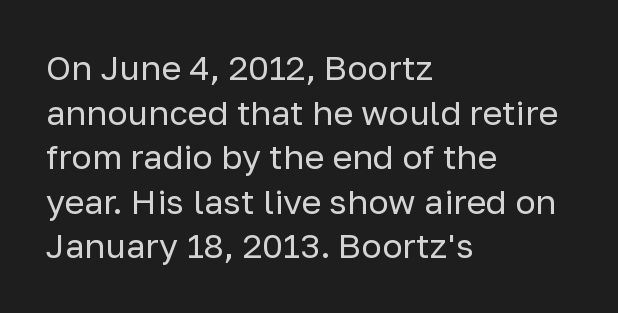
{"serif": "no", "italic": "no", "bold": "no", "weight": "regular", "width": "normal", "stroke_contrast": "low", "x_height": "medium", "monospaced": "no", "underline": "no", "align": "left", "line_spacing": "normal", "line_spacing_ratio": 1.31, "letter_spacing": "normal", "letter_spacing_em": 0.0, "glyph_px": 34}
